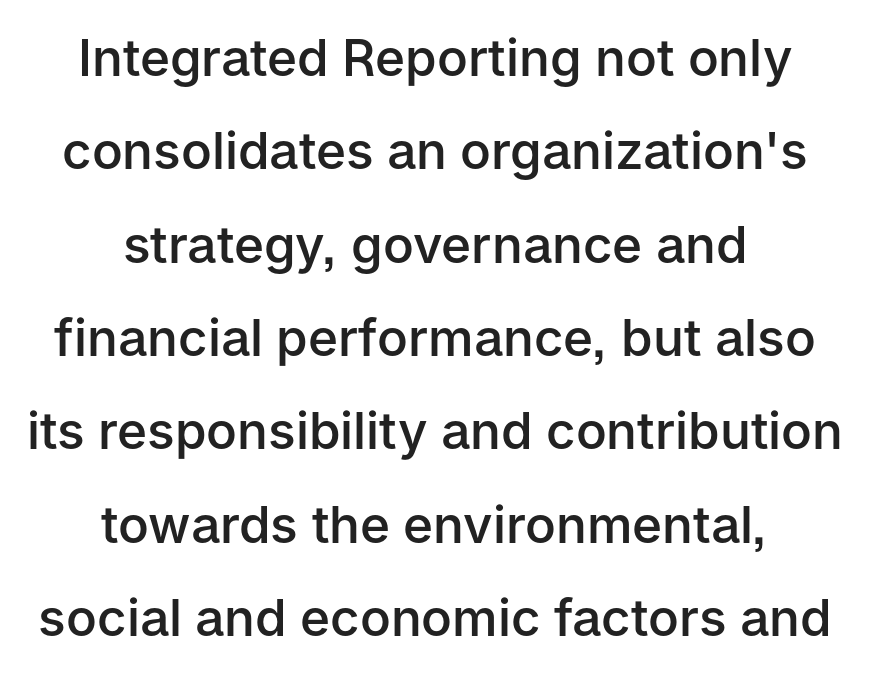
The image shows 51 px semibold sans-serif type, upright; set centered, line spacing 1.83x, normal letter spacing, not underlined; low stroke contrast and a medium x-height.
